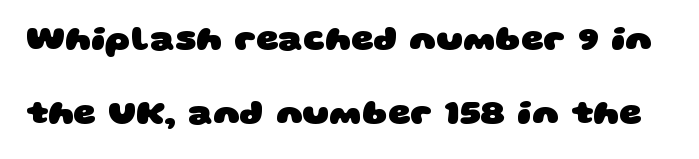
Baseline-to-baseline distance is far greater than the letter height. Strong, thick strokes mark this as bold type. Is this a fixed-width face? No — the glyphs have proportional, varying widths. Nope, no serifs anywhere on these letters. The line texture is even and compact thanks to regular tracking.
